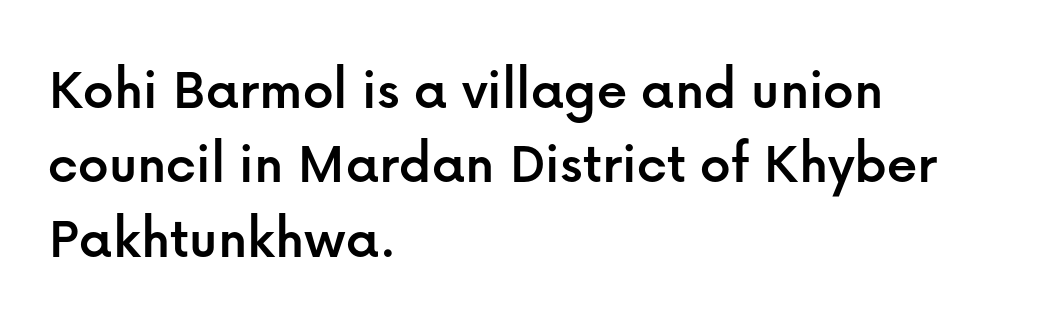
{"serif": "no", "italic": "no", "width": "normal", "stroke_contrast": "low", "x_height": "medium", "monospaced": "no", "underline": "no", "align": "left", "line_spacing_ratio": 1.24, "letter_spacing": "normal", "letter_spacing_em": 0.0, "glyph_px": 60}
